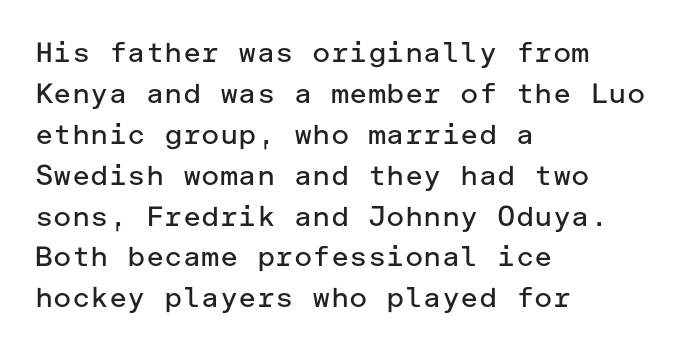
Decoration check: the copy has no underline. Think standard paragraph weight, or any step lighter than that. The rendering shows plain stroke endings on the letterforms — a sans-serif design. The tracking reads as untouched default to a designer's eye. Notice how the stems are strictly vertical — no italics here. Horizontal bands of white between lines are of average thickness.
